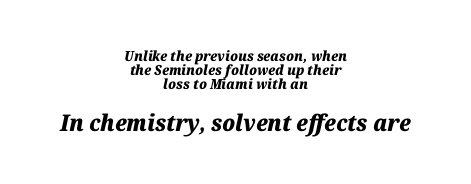
The image shows 23 px bold type, italic (leaning right); set centered, tight line spacing (0.99x), normal letter spacing, not underlined; the second (bottom) block is 1.64x larger.
